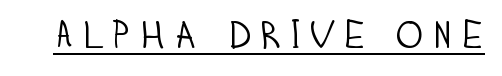
The image shows 39 px light, condensed sans-serif type, upright; set underlined; low stroke contrast and a large x-height.
